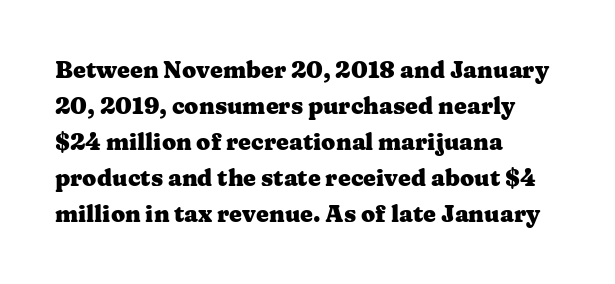
The image shows 23 px bold type, upright; set left-aligned, normal line spacing (1.57x), normal letter spacing, not underlined.
